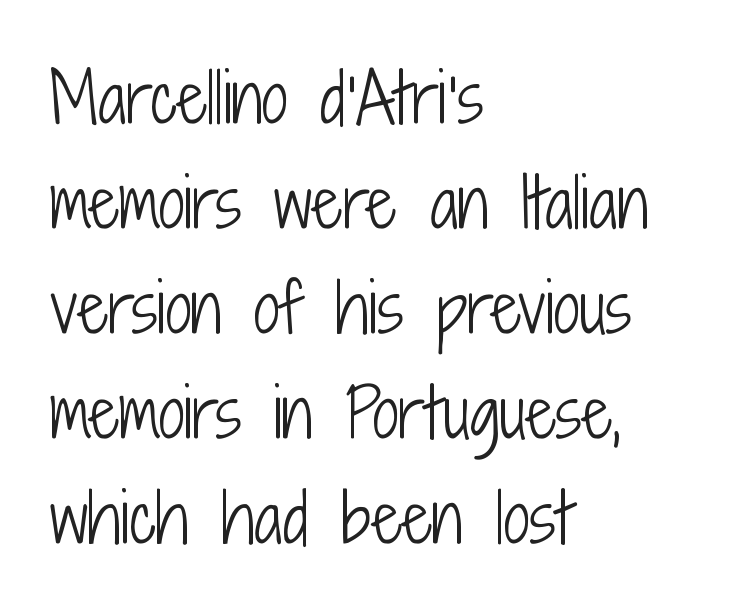
Q: Is the text bold? A: No.
Q: Is the text italic (slanted)? A: No, it is upright.
Q: Is the typeface a serif or a sans-serif typeface? A: Sans-serif.
Q: Is the text underlined? A: No.
Q: How is the paragraph aligned? A: Left-aligned.
Q: Is the spacing between letters normal or unusually wide? A: Normal.
Q: Is the spacing between lines tight, normal or loose? A: Normal.
Q: Width (condensed, normal, or wide)? A: Condensed.
Q: Stroke contrast? A: Low.
Q: x-height? A: Medium.
Q: Monospaced? A: No.
